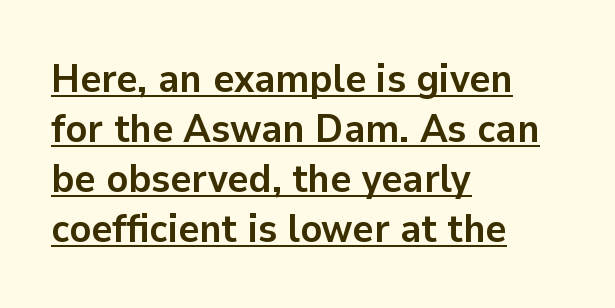
{"serif": "no", "italic": "no", "bold": "yes", "weight": "semibold", "width": "normal", "stroke_contrast": "low", "x_height": "medium", "monospaced": "no", "underline": "yes", "align": "left", "line_spacing": "normal", "line_spacing_ratio": 1.25, "letter_spacing": "normal", "letter_spacing_em": 0.0, "glyph_px": 40}
